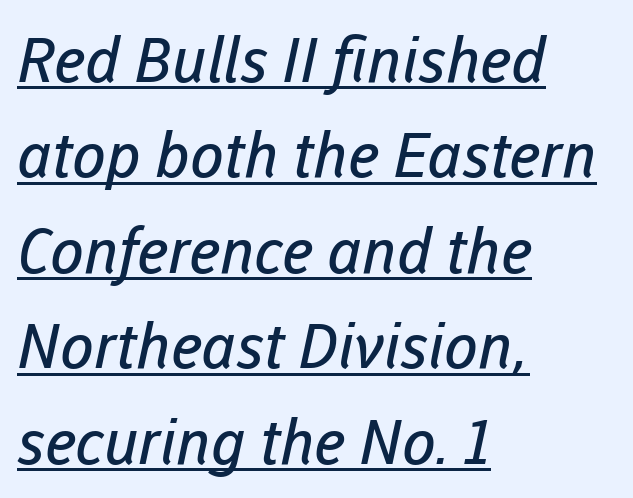
The face used here is rendered with its standard letterfit. A typesetter would call this proportional, since set widths differ per character. Does a line run under the words? Yes, clearly. Does the leading feel generous? No, just average. The letterforms sit at book weight or below. Nothing sits at the stroke ends, so this counts as sans-serif.
